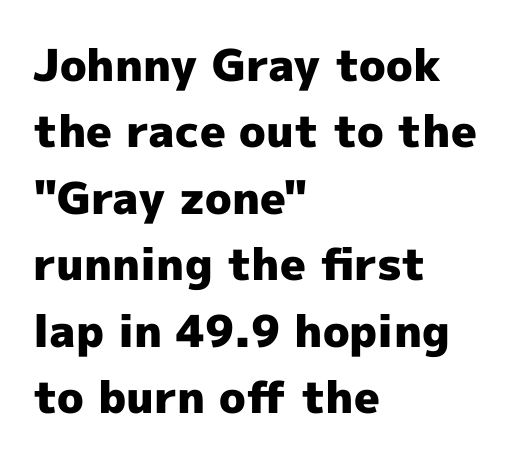
Look at the stroke-to-counter ratio: heavy, a bold. Compared with a centered layout, this one pins lines to the left instead. Looks like regular typesetting: each glyph gets only the width it needs. Typographically, this falls in the sans-serif category. How are the letters spaced? Ordinarily, with no added tracking. The letters stand straight up with perfectly vertical stems.
